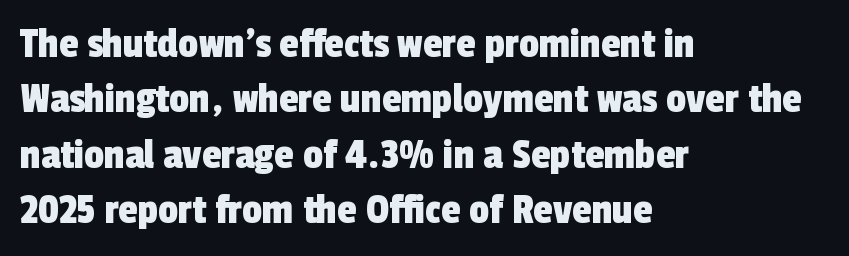
Each new line begins a customary step beneath the previous one. Each word holds together tightly as a unit, with standard inter-letter gaps. A student would call this left alignment; a typographer would say flush left, rag right. The text was rendered using a sans face with plain stroke endings. The passage shown is typed in a proportional face where columns would drift.
